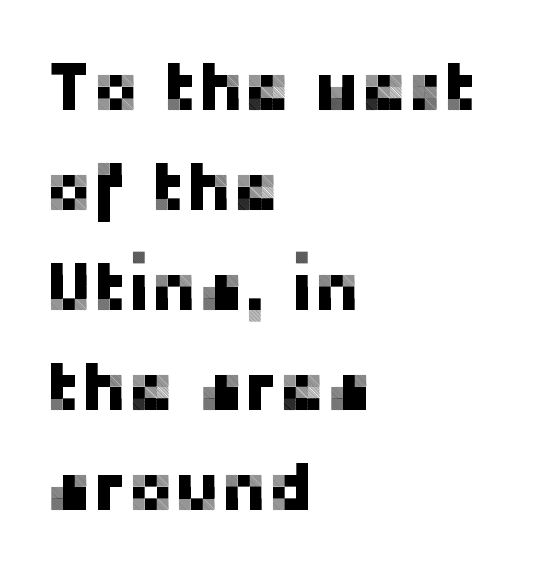
Just letters on the line, the space beneath them empty. This is the regular roman posture of the typeface. Summary of vertical rhythm: regular, with standard interline spacing. You could not count columns in this text — the font is proportionally spaced. The tracking reads as untouched default to a designer's eye.
